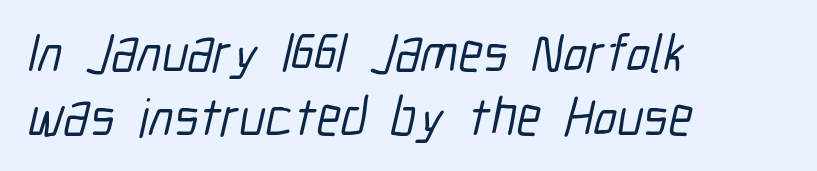
The image shows 54 px condensed sans-serif type; set left-aligned, line spacing 1.18x, normal letter spacing, not underlined; low stroke contrast and a medium x-height.
